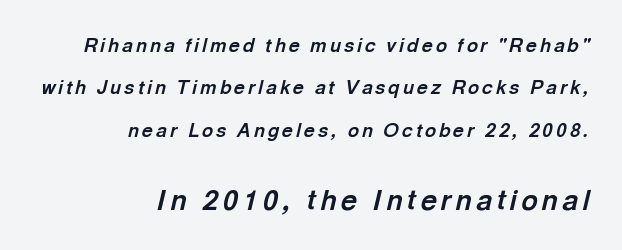
The image shows 28 px bold type, italic (leaning right); set right-aligned, loose line spacing (2.23x), not underlined; the second (bottom) block is 1.47x larger; a medium x-height.
